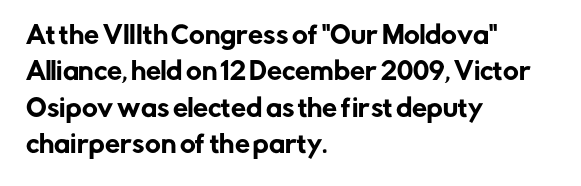
{"italic": "no", "underline": "no", "align": "left", "line_spacing": "normal", "line_spacing_ratio": 1.52, "letter_spacing": "normal", "letter_spacing_em": 0.0, "glyph_px": 24}
